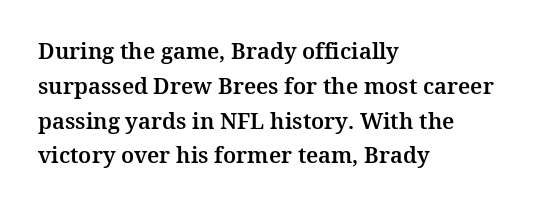
{"italic": "no", "underline": "no", "align": "left", "line_spacing": "normal", "line_spacing_ratio": 1.58, "letter_spacing": "normal", "letter_spacing_em": 0.0, "glyph_px": 22}
